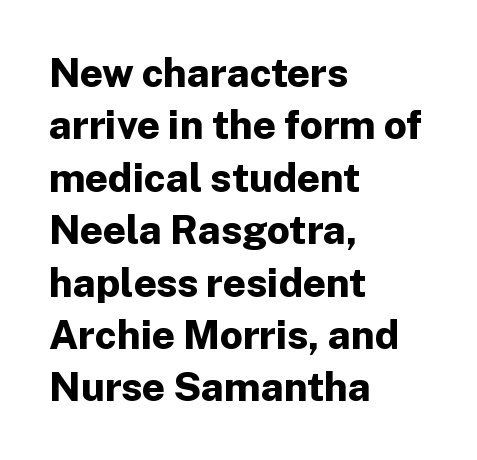
The image shows 40 px bold sans-serif type, upright; set left-aligned, normal line spacing (1.31x), normal letter spacing, not underlined; low stroke contrast and a medium x-height.
